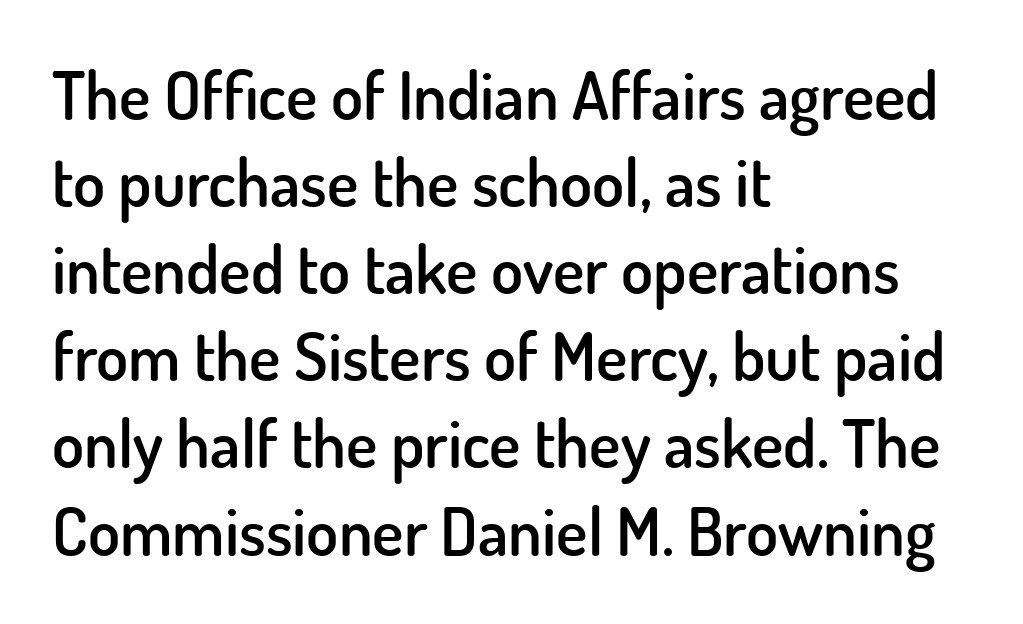
The image shows 66 px semibold sans-serif type, upright; set left-aligned, normal line spacing (1.32x), normal letter spacing, not underlined; low stroke contrast and a small x-height.
